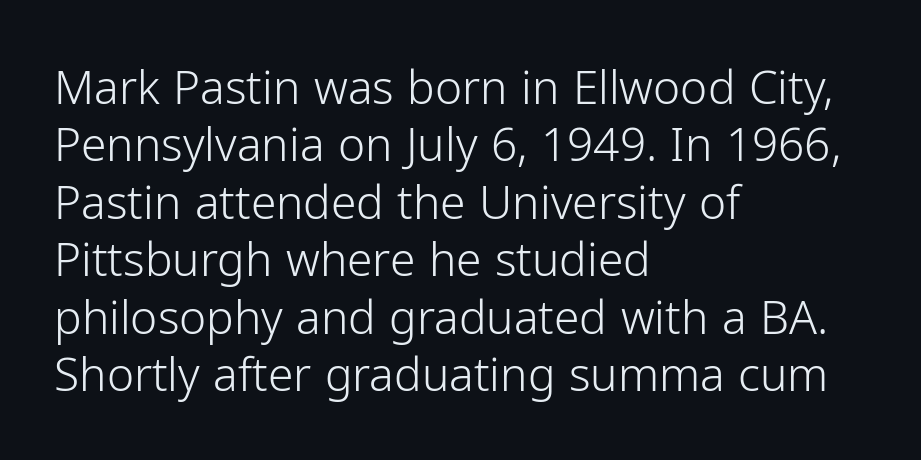
Nope, no serifs anywhere on these letters. The vertical gap from one line to the next is medium. Anything drawn beneath the words? Only blank space. The letters advance in unequal steps, a hallmark of proportional type. Caption: multi-line text, flush left, ragged right. Italic: no, the glyphs are upright roman.
